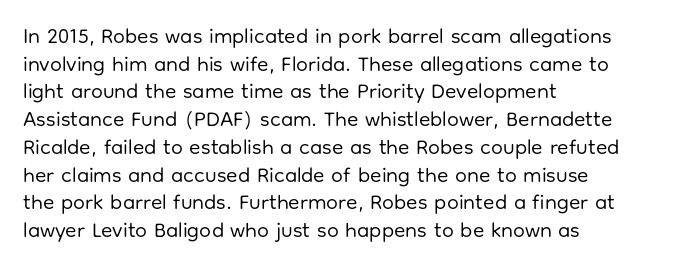
The image shows 21 px text type, upright; set left-aligned, normal line spacing (1.32x), normal letter spacing, not underlined.
